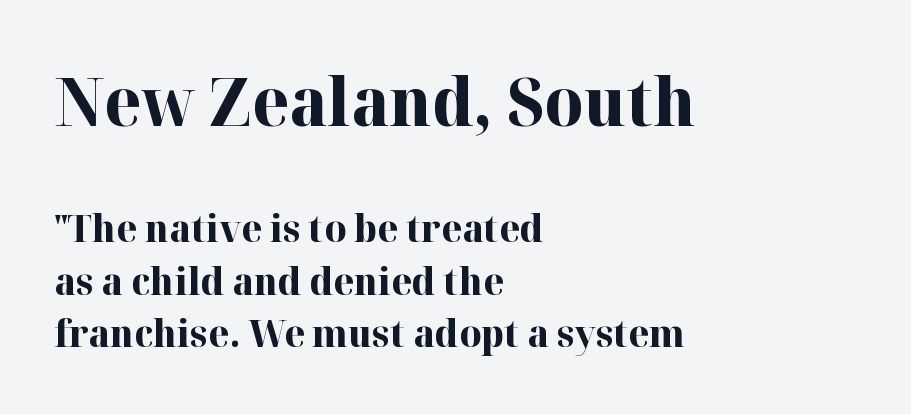
The image shows 67 px bold serif type, upright; set left-aligned, normal line spacing (1.39x), normal letter spacing, not underlined; the first (top) block is 1.76x larger; high stroke contrast and a medium x-height.
